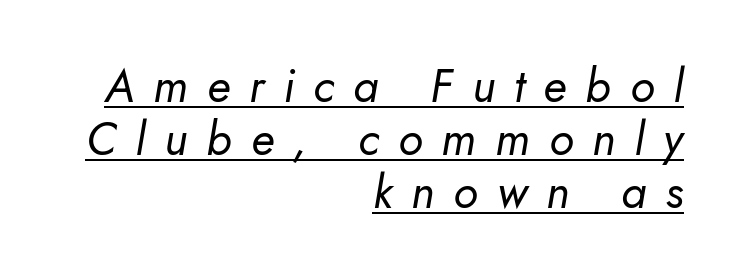
Looks like someone drew a line under every word here. This is oblique type, the kind used for emphasis or titles. Is the letter spacing exaggerated? Yes — the characters are pushed far apart. Very little white space separates one row of letters from the next.
